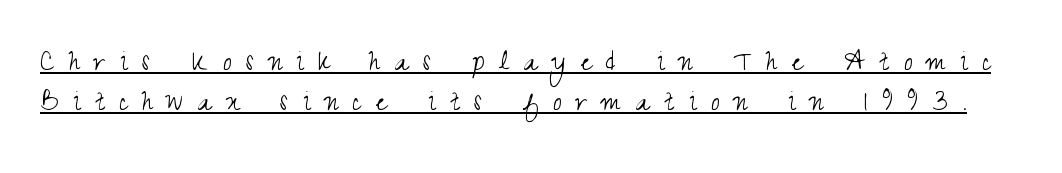
{"serif": "no", "italic": "no", "bold": "no", "weight": "light", "width": "condensed", "stroke_contrast": "medium", "x_height": "small", "monospaced": "no", "underline": "yes", "line_spacing": "normal", "line_spacing_ratio": 1.26, "letter_spacing": "wide", "letter_spacing_em": 0.46, "glyph_px": 32}
